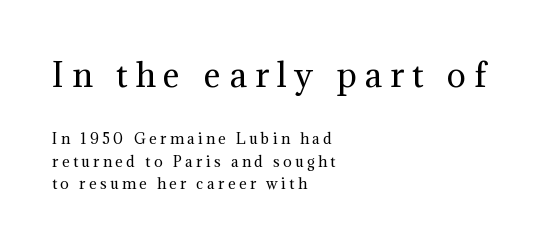
Q: Is the text bold? A: No.
Q: Is the text italic (slanted)? A: No, it is upright.
Q: Is the typeface a serif or a sans-serif typeface? A: Serif.
Q: Is the text underlined? A: No.
Q: How is the paragraph aligned? A: Left-aligned.
Q: Is the spacing between letters normal or unusually wide? A: Unusually wide.
Q: Is the spacing between lines tight, normal or loose? A: Normal.
Q: Which block of text is set in a larger size, the first (top) or the second (bottom)? A: The first (top) one.
Q: Width (condensed, normal, or wide)? A: Normal.
Q: Stroke contrast? A: Medium.
Q: x-height? A: Medium.
Q: Monospaced? A: No.
